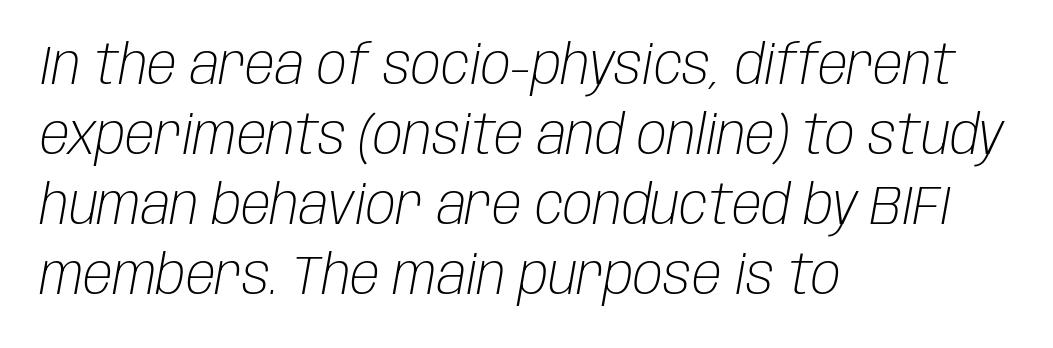
Line starts are locked; line ends wander. You could not count columns in this text — the font is proportionally spaced. Default kerning and tracking; the words read as compact shapes. Vertical spacing — default. No chunkiness to these letters — they're not bold. The words here are not underlined.
